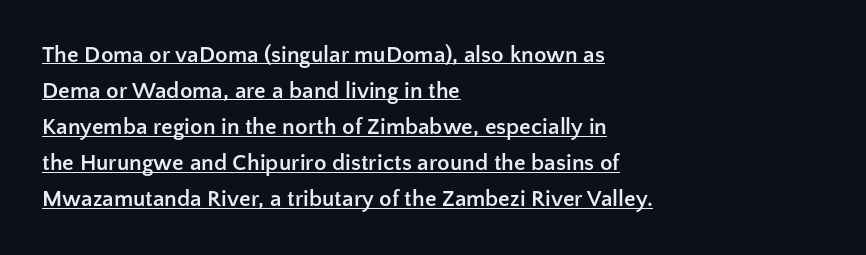
Q: Is the text bold? A: Yes.
Q: Is the text italic (slanted)? A: No, it is upright.
Q: Is the text underlined? A: Yes.
Q: How is the paragraph aligned? A: Left-aligned.
Q: Is the spacing between letters normal or unusually wide? A: Normal.
Q: Is the spacing between lines tight, normal or loose? A: Normal.
